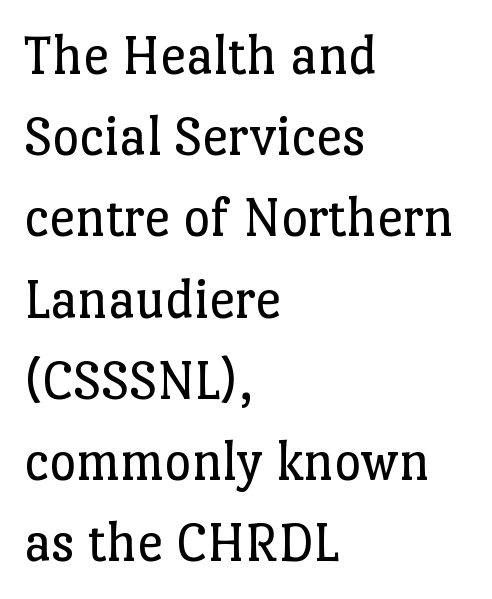
The image shows 58 px regular-weight serif type, upright; set left-aligned, normal line spacing (1.4x), normal letter spacing, not underlined; low stroke contrast and a medium x-height.
